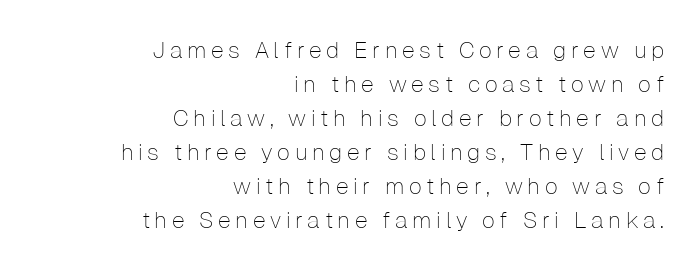
The image shows 23 px text type, upright; set right-aligned, normal line spacing (1.48x), unusually wide letter spacing (+0.2 em), not underlined.
